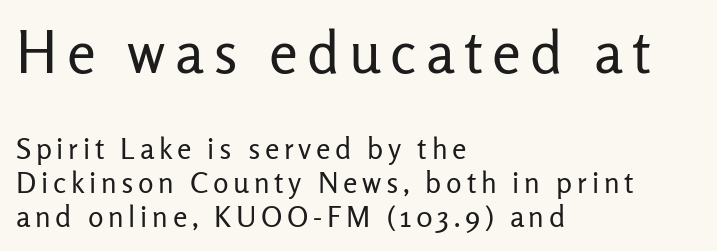
The image shows 58 px regular-weight sans-serif type, upright; set left-aligned, line spacing 1.17x, not underlined; the first (top) block is 2.0x larger; low stroke contrast and a medium x-height.
